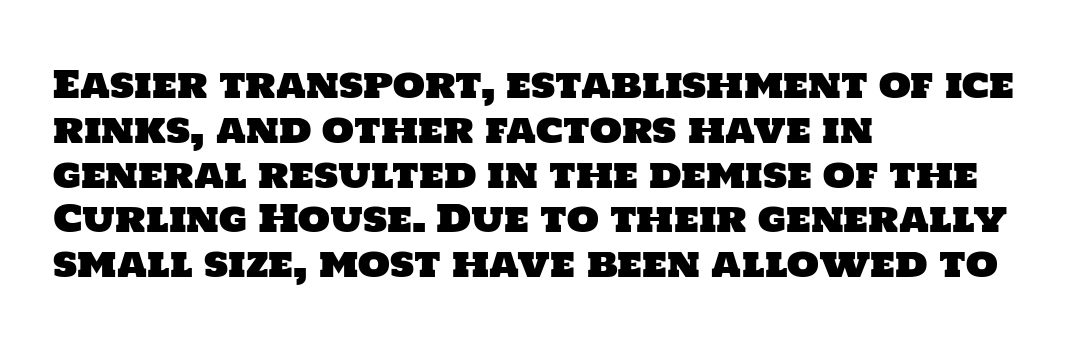
{"serif": "no", "width": "normal", "stroke_contrast": "low", "x_height": "large", "monospaced": "no", "underline": "no", "align": "left", "line_spacing_ratio": 1.21, "letter_spacing": "normal", "letter_spacing_em": 0.0, "glyph_px": 37}
